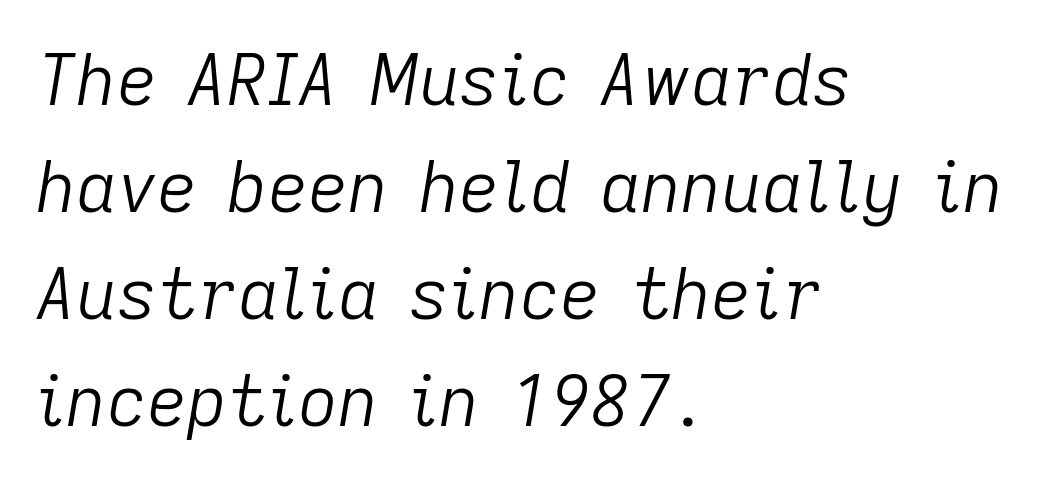
{"italic": "yes", "lean": "right", "slant_degrees": 9, "bold": "no", "weight": "light", "width": "normal", "stroke_contrast": "low", "x_height": "medium", "monospaced": "no", "underline": "no", "align": "left", "line_spacing": "normal", "line_spacing_ratio": 1.53, "letter_spacing": "normal", "letter_spacing_em": 0.0, "glyph_px": 70}
